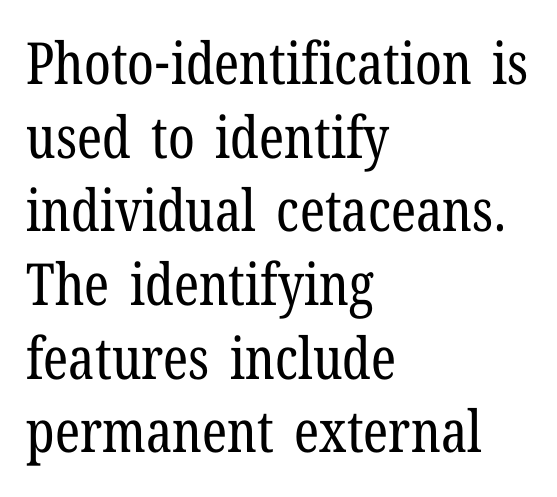
Descenders hang freely into open space. You could call the tracking neutral — neither tight nor loose. Short and long lines alike share a common starting point at left. A typesetter would mark this as roman, not italic. Weight: regular or lighter. Font category for this specimen: serif.
